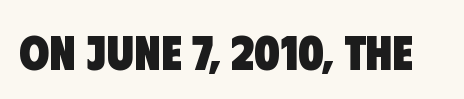
Bare-footed words on every line. Looks like regular typesetting: each glyph gets only the width it needs. Look at the stroke-to-counter ratio: heavy, a bold. The glyphs in this specimen are sans serif. The type is set solid horizontally, with unmodified tracking.
